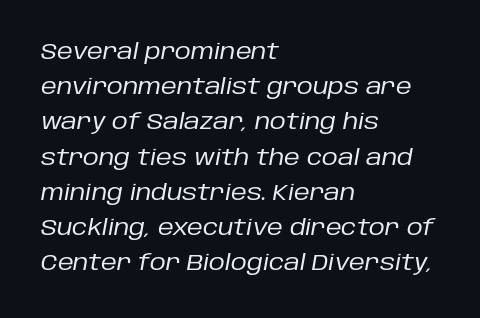
Q: Is the text bold? A: No.
Q: Is the text italic (slanted)? A: Yes, it leans right by about 10 degrees.
Q: Is the text underlined? A: No.
Q: How is the paragraph aligned? A: Left-aligned.
Q: Is the spacing between letters normal or unusually wide? A: Normal.
Q: Is the spacing between lines tight, normal or loose? A: Normal.
